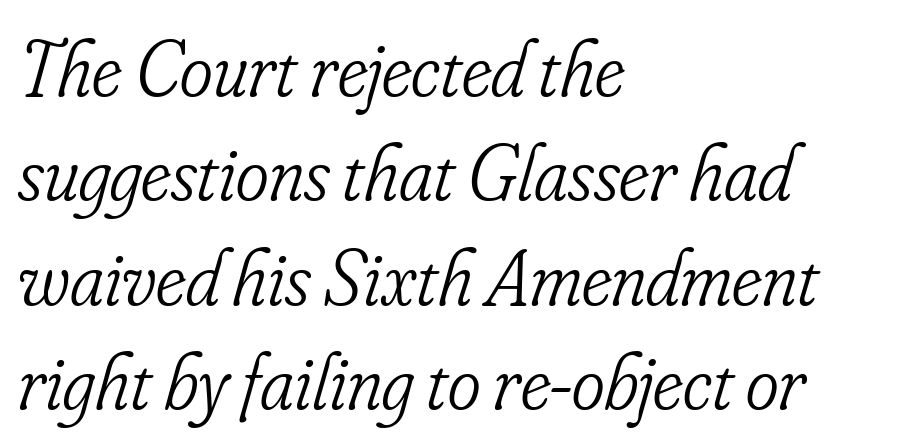
The image shows 79 px light, condensed serif type, italic (leaning right); set left-aligned, normal line spacing (1.32x), normal letter spacing, not underlined; low stroke contrast and a small x-height.
